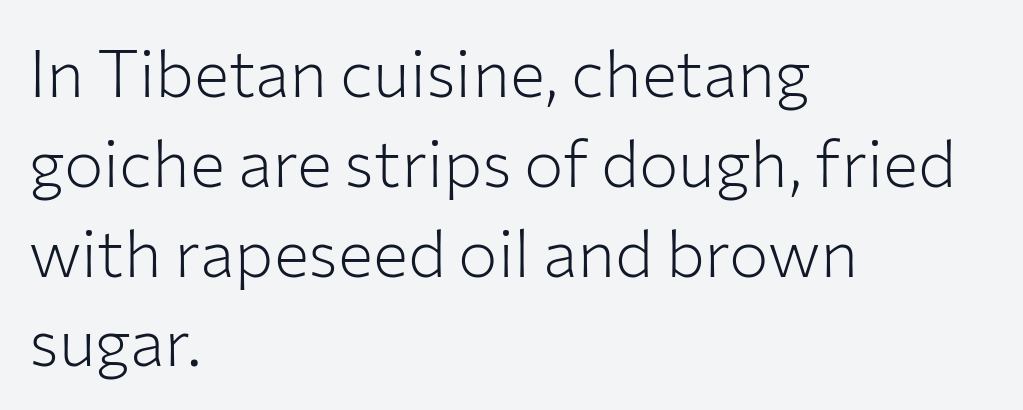
{"serif": "no", "italic": "no", "bold": "no", "weight": "light", "width": "normal", "stroke_contrast": "low", "x_height": "medium", "monospaced": "no", "underline": "no", "align": "left", "line_spacing": "normal", "line_spacing_ratio": 1.36, "letter_spacing": "normal", "letter_spacing_em": 0.0, "glyph_px": 66}
